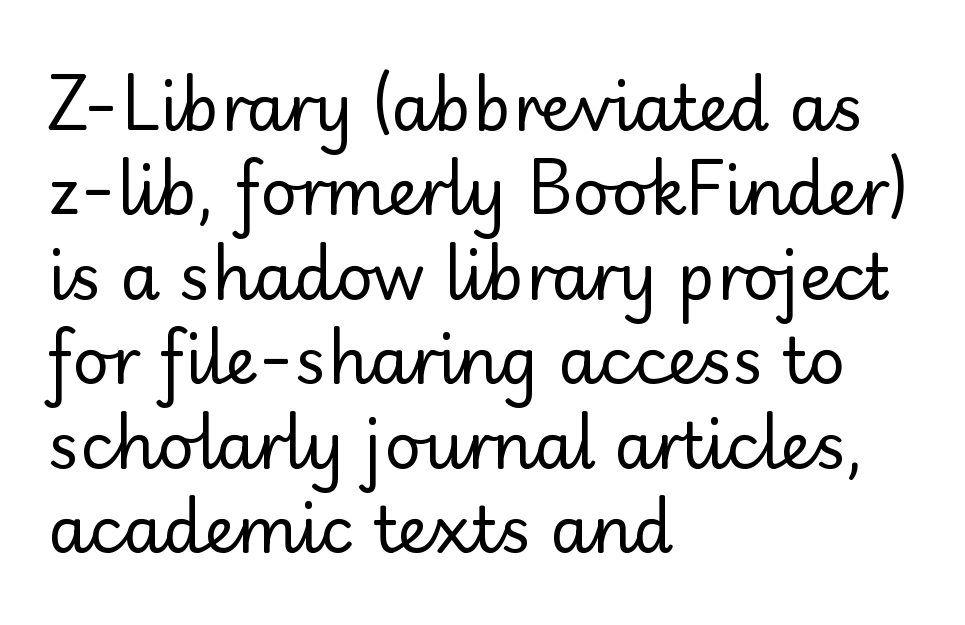
Q: Is the text bold? A: No.
Q: Is the text italic (slanted)? A: No, it is upright.
Q: Is the typeface a serif or a sans-serif typeface? A: Sans-serif.
Q: Is the text underlined? A: No.
Q: How is the paragraph aligned? A: Left-aligned.
Q: Is the spacing between letters normal or unusually wide? A: Normal.
Q: Is the spacing between lines tight, normal or loose? A: Normal.
Q: Width (condensed, normal, or wide)? A: Normal.
Q: Stroke contrast? A: Low.
Q: x-height? A: Small.
Q: Monospaced? A: No.
